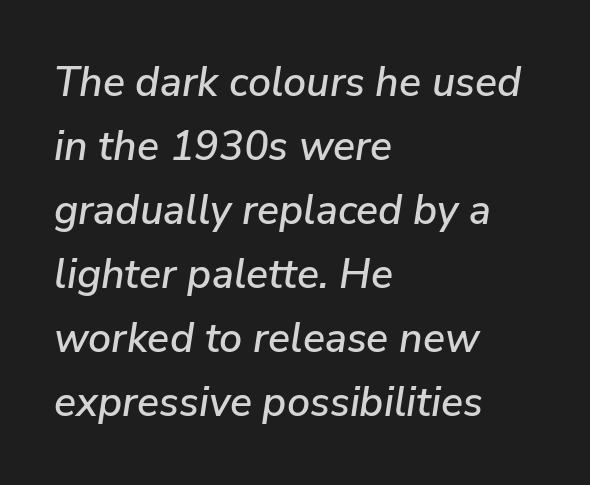
The image shows 41 px text type, italic (leaning right); set left-aligned, normal line spacing (1.56x), normal letter spacing, not underlined; low stroke contrast and a medium x-height.
